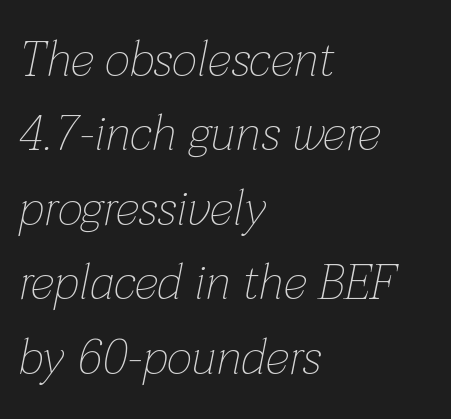
Q: Is the text bold? A: No.
Q: Is the text italic (slanted)? A: Yes, it leans right by about 12 degrees.
Q: Is the text underlined? A: No.
Q: How is the paragraph aligned? A: Left-aligned.
Q: Is the spacing between letters normal or unusually wide? A: Normal.
Q: Is the spacing between lines tight, normal or loose? A: Normal.
Q: Width (condensed, normal, or wide)? A: Normal.
Q: Stroke contrast? A: Low.
Q: x-height? A: Medium.
Q: Monospaced? A: No.
